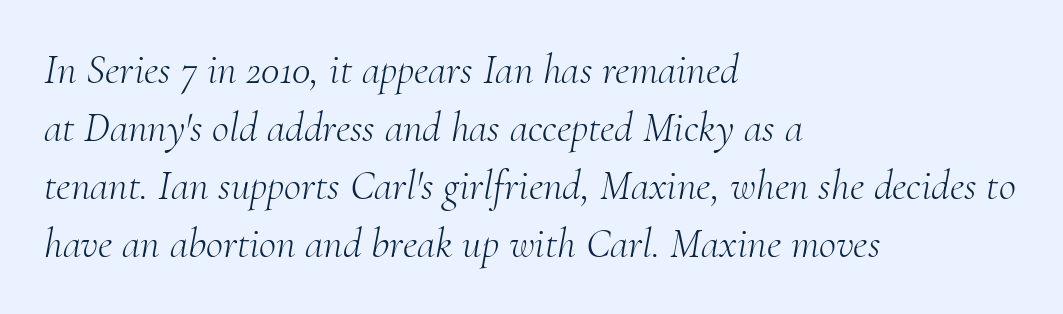
Q: Is the text bold? A: No.
Q: Is the text italic (slanted)? A: Yes, it leans right by about 10 degrees.
Q: Is the typeface a serif or a sans-serif typeface? A: Serif.
Q: Is the text underlined? A: No.
Q: How is the paragraph aligned? A: Left-aligned.
Q: Is the spacing between letters normal or unusually wide? A: Normal.
Q: Is the spacing between lines tight, normal or loose? A: Normal.
Q: Width (condensed, normal, or wide)? A: Normal.
Q: Stroke contrast? A: Medium.
Q: x-height? A: Small.
Q: Monospaced? A: No.
